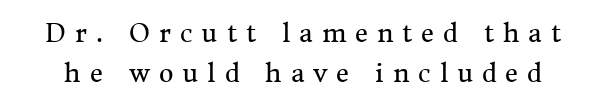
This rendering features lettering with no underline. Honestly, the row spacing looks completely unremarkable. Is there any slant? The stems are plumb. This sample uses expanded letter spacing, leaving extra air between glyphs. Counters stay open thanks to moderate or lighter strokes.
